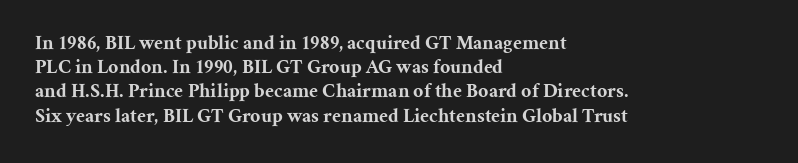
The image shows 20 px bold type, upright; set left-aligned, line spacing 1.21x, normal letter spacing, not underlined.
